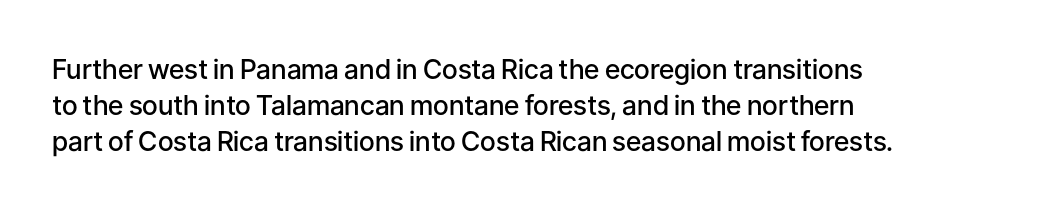
Nobody touched the tracking dial on this one. Its strokes are somewhat broadened, the hallmark of semibold type. Reading down the column, the eye jumps a familiar distance to each next line. Decoration check: the copy has no underline. The paragraph has a hard left edge and a soft right edge. Does the lettering tilt? It doesn't — this is upright.
